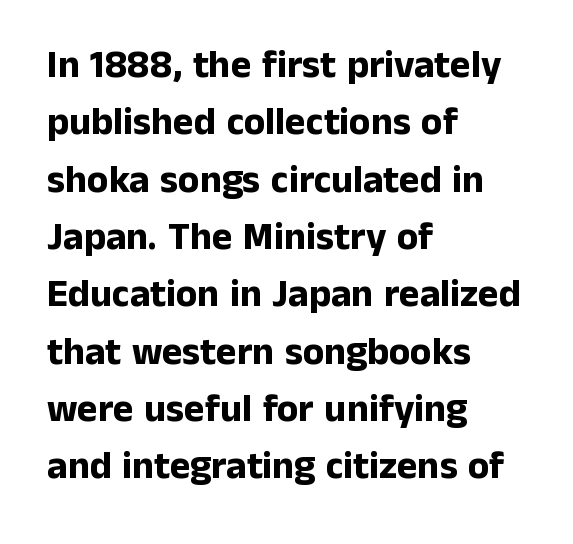
The image shows 39 px bold sans-serif type, upright; set left-aligned, normal line spacing (1.47x), normal letter spacing, not underlined; low stroke contrast and a medium x-height.
